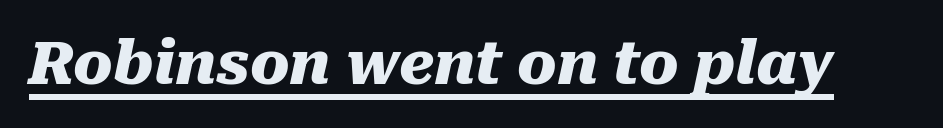
Q: Is the text bold? A: Yes.
Q: Is the text italic (slanted)? A: Yes, it leans right by about 10 degrees.
Q: Is the text underlined? A: Yes.
Q: Is the spacing between letters normal or unusually wide? A: Normal.
Q: Width (condensed, normal, or wide)? A: Normal.
Q: Stroke contrast? A: Medium.
Q: x-height? A: Medium.
Q: Monospaced? A: No.
